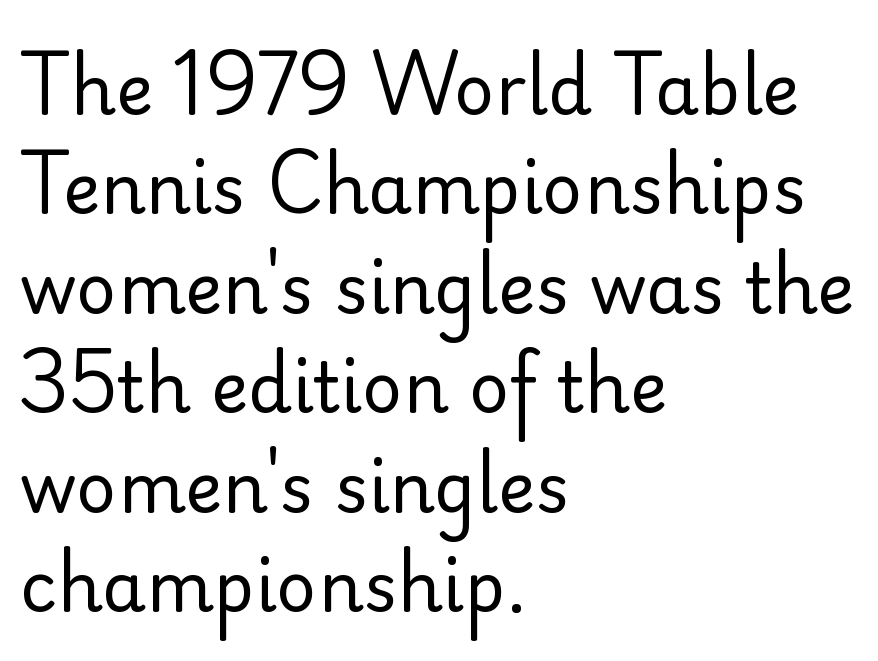
Q: Is the text bold? A: No.
Q: Is the text italic (slanted)? A: No, it is upright.
Q: Is the typeface a serif or a sans-serif typeface? A: Sans-serif.
Q: Is the text underlined? A: No.
Q: How is the paragraph aligned? A: Left-aligned.
Q: Is the spacing between letters normal or unusually wide? A: Normal.
Q: Is the spacing between lines tight, normal or loose? A: Normal.
Q: Width (condensed, normal, or wide)? A: Normal.
Q: Stroke contrast? A: Low.
Q: x-height? A: Small.
Q: Monospaced? A: No.
